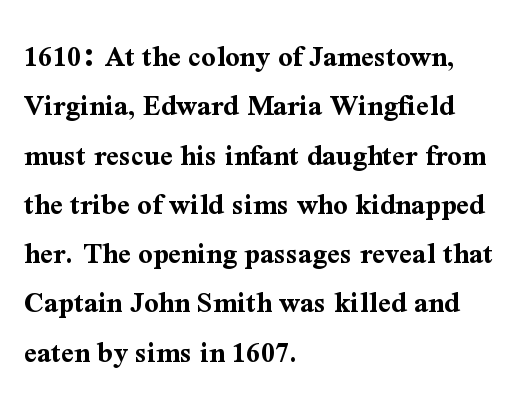
Q: Is the text bold? A: Yes.
Q: Is the text italic (slanted)? A: No, it is upright.
Q: Is the typeface a serif or a sans-serif typeface? A: Serif.
Q: Is the text underlined? A: No.
Q: How is the paragraph aligned? A: Left-aligned.
Q: Is the spacing between letters normal or unusually wide? A: Normal.
Q: Is the spacing between lines tight, normal or loose? A: Normal.
Q: Width (condensed, normal, or wide)? A: Normal.
Q: Stroke contrast? A: Medium.
Q: x-height? A: Medium.
Q: Monospaced? A: No.
